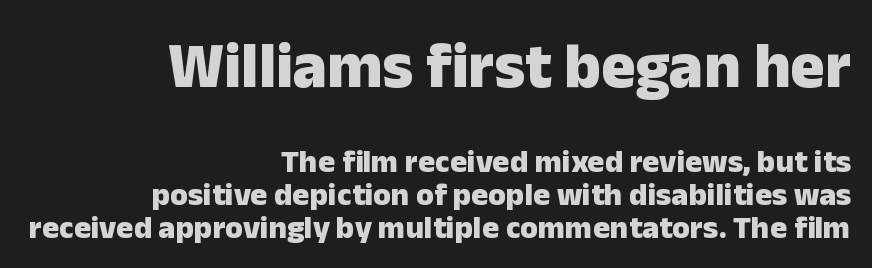
{"serif": "no", "italic": "no", "bold": "yes", "weight": "heavy", "width": "normal", "stroke_contrast": "low", "x_height": "medium", "monospaced": "no", "underline": "no", "align": "right", "line_spacing": "tight", "line_spacing_ratio": 1.04, "letter_spacing": "normal", "letter_spacing_em": 0.0, "larger_block": "first", "size_ratio": 2.0, "glyph_px": 64}
